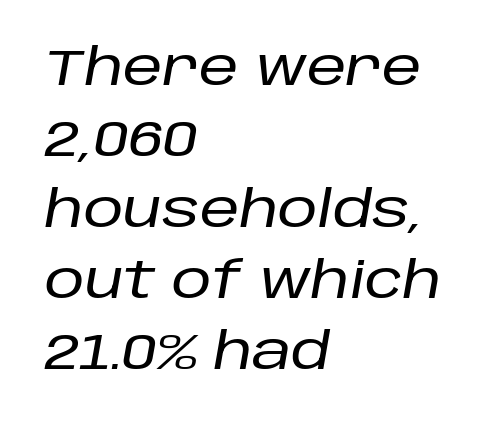
{"italic": "yes", "lean": "right", "slant_degrees": 10, "width": "normal", "stroke_contrast": "low", "x_height": "large", "monospaced": "no", "underline": "no", "align": "left", "line_spacing": "normal", "line_spacing_ratio": 1.42, "letter_spacing": "normal", "letter_spacing_em": 0.0, "glyph_px": 50}
